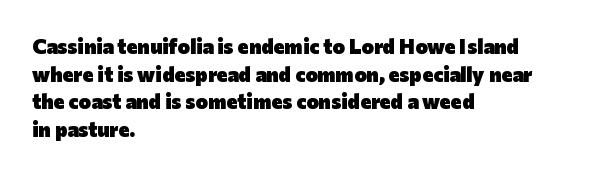
{"italic": "no", "bold": "yes", "underline": "no", "align": "left", "line_spacing": "normal", "line_spacing_ratio": 1.31, "letter_spacing": "normal", "letter_spacing_em": 0.0, "glyph_px": 21}
